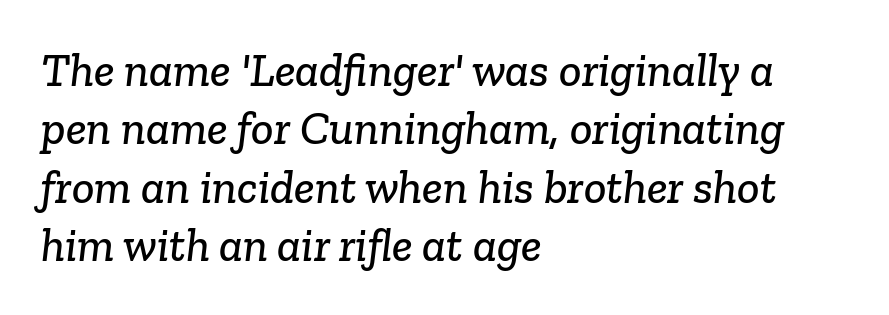
Q: Is the typeface a serif or a sans-serif typeface? A: Serif.
Q: Is the text underlined? A: No.
Q: How is the paragraph aligned? A: Left-aligned.
Q: Is the spacing between letters normal or unusually wide? A: Normal.
Q: Width (condensed, normal, or wide)? A: Normal.
Q: Stroke contrast? A: Low.
Q: x-height? A: Medium.
Q: Monospaced? A: No.
